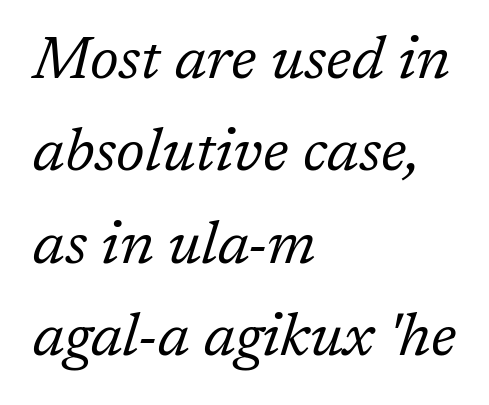
Does the lettering tilt? It does — this is italic. I'd call this a serif setting — the letters wear small feet. The rows are spaced the way most documents space them. The typesetting does not lean heavy: it is not bold. The passage shown has conventional tracking throughout.
